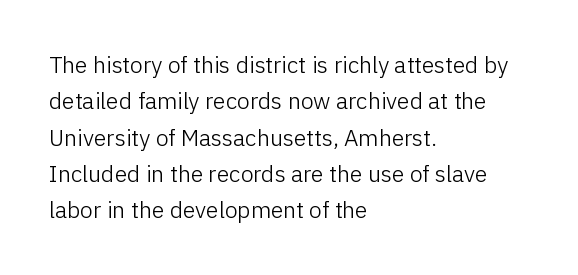
Q: Is the text bold? A: No.
Q: Is the text italic (slanted)? A: No, it is upright.
Q: Is the text underlined? A: No.
Q: How is the paragraph aligned? A: Left-aligned.
Q: Is the spacing between letters normal or unusually wide? A: Normal.
Q: Is the spacing between lines tight, normal or loose? A: Normal.
